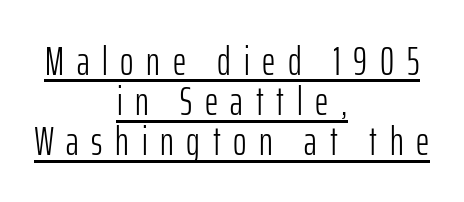
Do the characters align in a grid? No, the font is proportional. Weight class: somewhere from thin through regular. Caption: lettering with a line underneath. A typesetter would call this heavily tracked-out type. If you measured baseline to baseline, you'd find a short distance. Note: no serifs on the glyphs.
